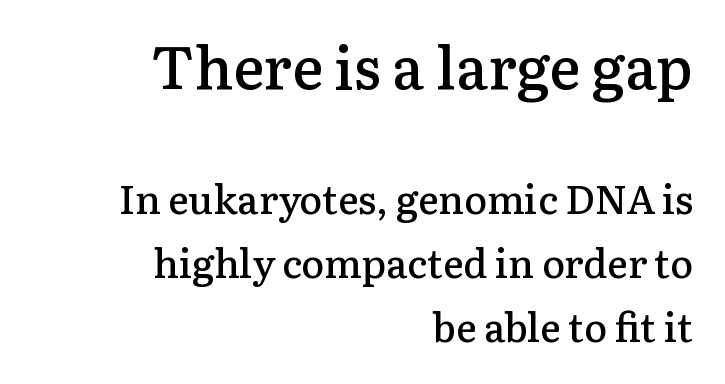
Q: Is the text bold? A: Semi-bold.
Q: Is the text italic (slanted)? A: No, it is upright.
Q: Is the typeface a serif or a sans-serif typeface? A: Serif.
Q: Is the text underlined? A: No.
Q: How is the paragraph aligned? A: Right-aligned.
Q: Is the spacing between letters normal or unusually wide? A: Normal.
Q: Is the spacing between lines tight, normal or loose? A: Normal.
Q: Which block of text is set in a larger size, the first (top) or the second (bottom)? A: The first (top) one.
Q: Width (condensed, normal, or wide)? A: Normal.
Q: Stroke contrast? A: Low.
Q: x-height? A: Medium.
Q: Monospaced? A: No.
